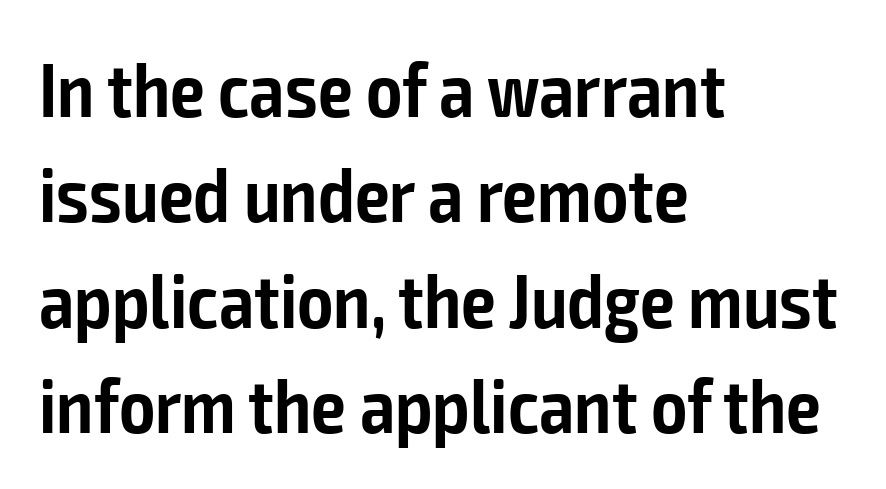
{"serif": "no", "italic": "no", "bold": "semi", "weight": "semibold", "width": "condensed", "stroke_contrast": "low", "x_height": "medium", "monospaced": "no", "underline": "no", "align": "left", "line_spacing": "normal", "line_spacing_ratio": 1.37, "letter_spacing": "normal", "letter_spacing_em": 0.0, "glyph_px": 77}
